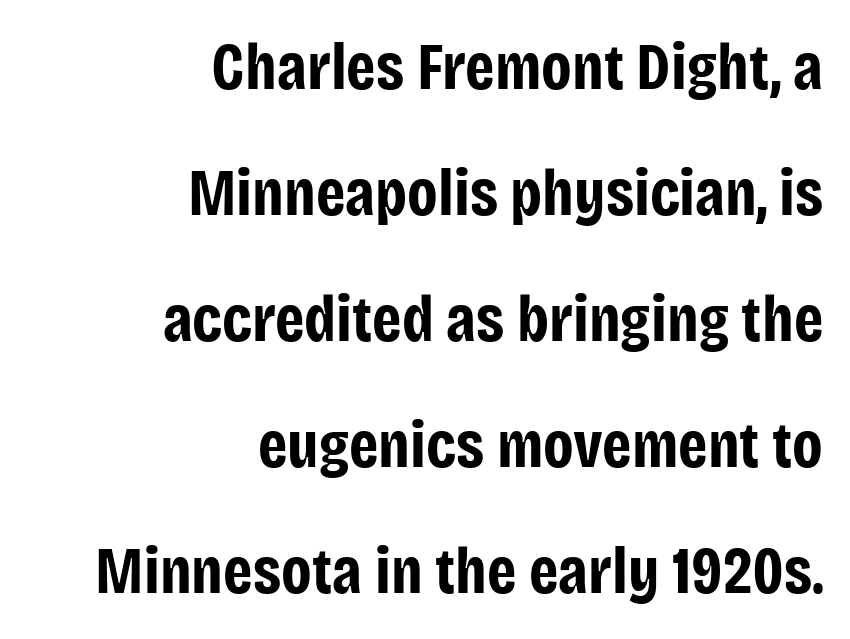
{"serif": "no", "italic": "no", "bold": "yes", "weight": "bold", "width": "condensed", "stroke_contrast": "low", "x_height": "large", "monospaced": "no", "underline": "no", "align": "right", "line_spacing": "loose", "line_spacing_ratio": 1.91, "letter_spacing": "normal", "letter_spacing_em": 0.0, "glyph_px": 66}
